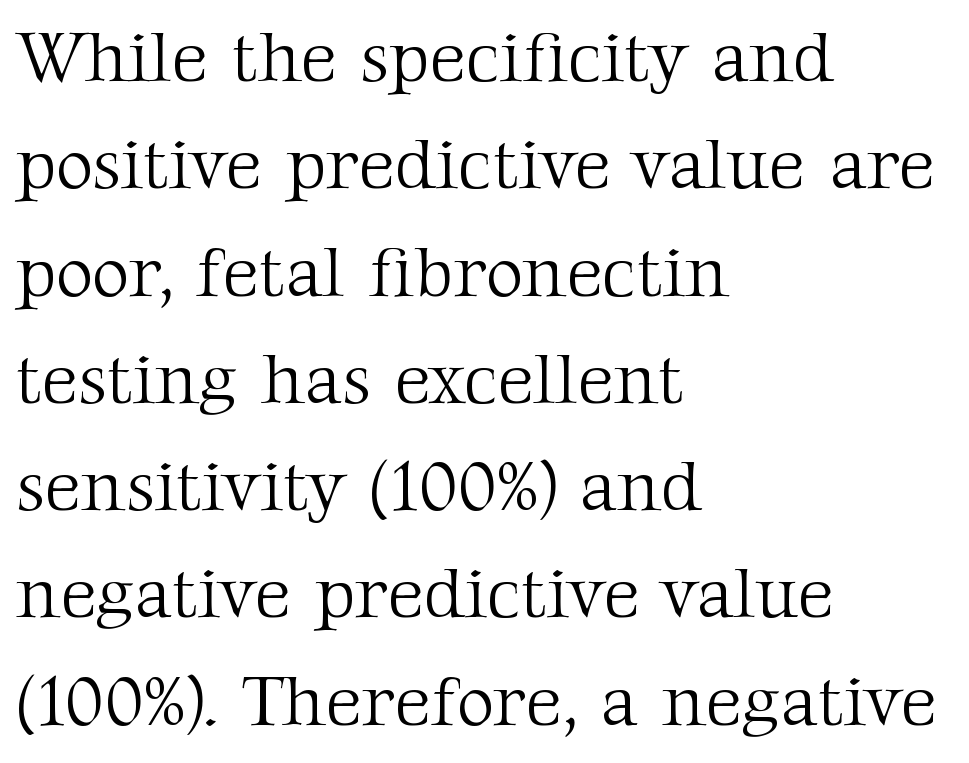
Q: Is the text bold? A: No.
Q: Is the text italic (slanted)? A: No, it is upright.
Q: Is the typeface a serif or a sans-serif typeface? A: Serif.
Q: Is the text underlined? A: No.
Q: How is the paragraph aligned? A: Left-aligned.
Q: Is the spacing between letters normal or unusually wide? A: Normal.
Q: Is the spacing between lines tight, normal or loose? A: Normal.
Q: Width (condensed, normal, or wide)? A: Normal.
Q: Stroke contrast? A: Medium.
Q: x-height? A: Medium.
Q: Monospaced? A: No.
